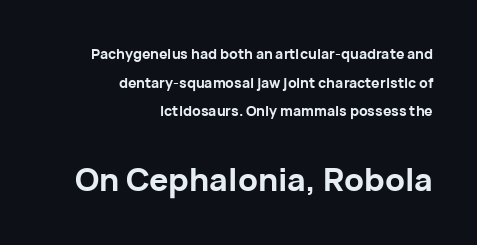
The image shows 32 px bold sans-serif type, upright; set right-aligned, loose line spacing (2.05x), normal letter spacing, not underlined; the second (bottom) block is 2.29x larger; low stroke contrast and a medium x-height.
